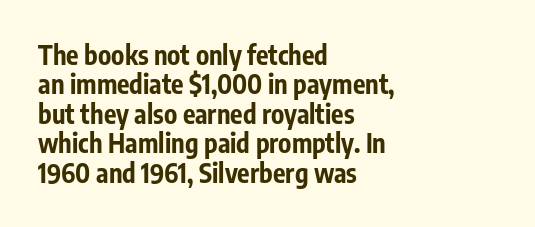
Spacing between characters is what you'd get straight out of the box. Successive baselines arrive quickly, one right under another. Which margin do the lines hug? The left one — the right edge is uneven. Weight: bold. Tall strokes in this sample are plumb rather than angled.
